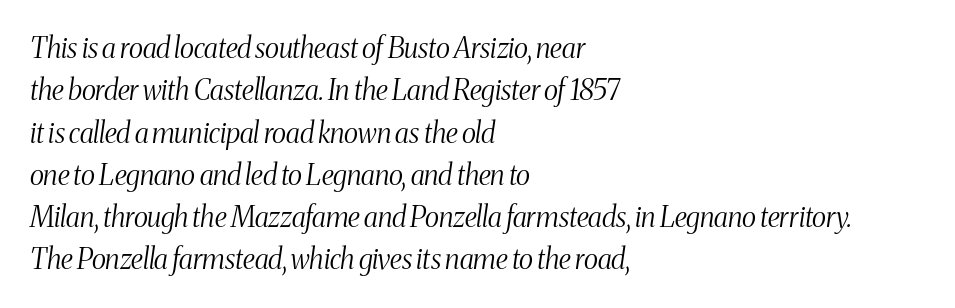
Compared with ordinary roman type, these characters are visibly tilted. This block has exactly the height ordinary leading produces. Observe the ordinary spacing: letters are neighbours, not strangers. Plain, unruled lines of type. Observe the serifs anchoring each vertical stroke in this sample. The rendering uses natural spacing where letterforms have individual widths.
